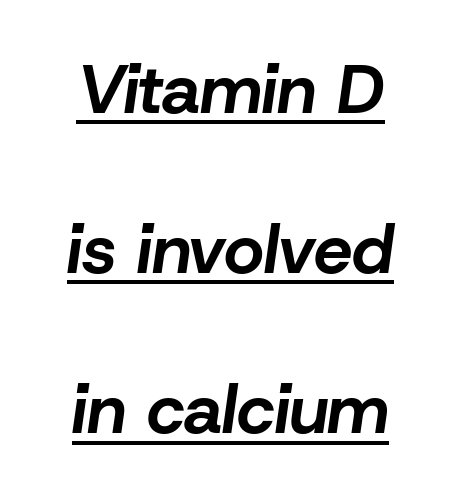
In terms of posture, this sample is oblique. Looks like someone drew a line under every word here. Students, observe: this is what heavily led, spacious text looks like. Emphasis by weight is at full strength: bold.
